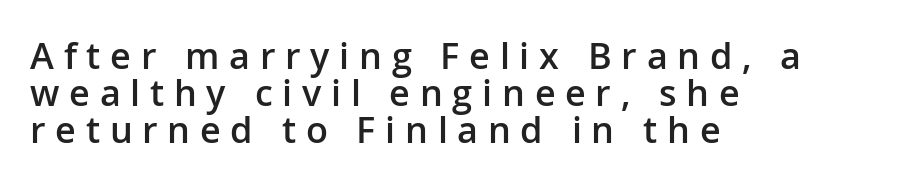
The image shows 36 px semibold sans-serif type, upright; set left-aligned, tight line spacing (1.03x), unusually wide letter spacing (+0.27 em), not underlined; low stroke contrast and a medium x-height.
